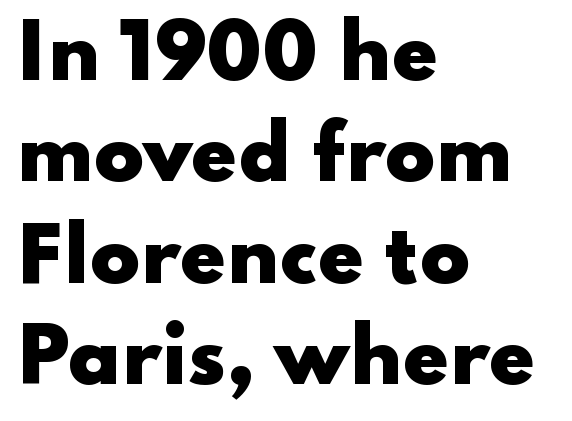
The image shows 74 px heavy, wide sans-serif type, upright; set left-aligned, normal line spacing (1.37x), normal letter spacing, not underlined; low stroke contrast and a small x-height.
